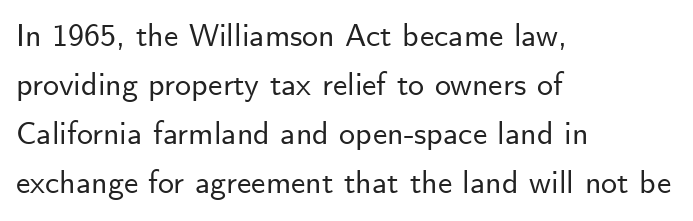
Q: Is the text italic (slanted)? A: No, it is upright.
Q: Is the typeface a serif or a sans-serif typeface? A: Sans-serif.
Q: Is the text underlined? A: No.
Q: How is the paragraph aligned? A: Left-aligned.
Q: Is the spacing between letters normal or unusually wide? A: Normal.
Q: Is the spacing between lines tight, normal or loose? A: Normal.
Q: Width (condensed, normal, or wide)? A: Normal.
Q: Stroke contrast? A: Low.
Q: x-height? A: Small.
Q: Monospaced? A: No.
